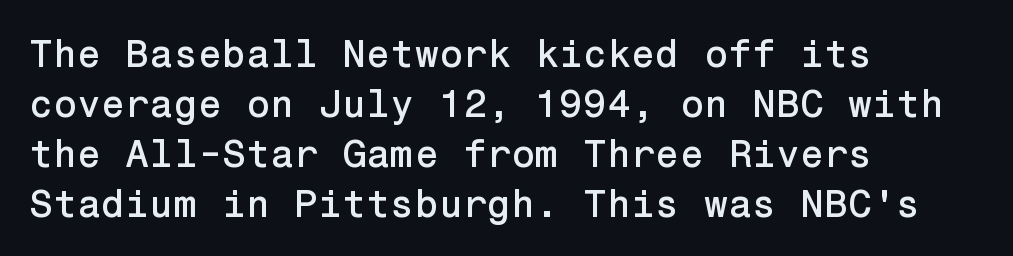
Which margin do the lines hug? The left one — the right edge is uneven. Compared with typical paragraphs, the rows here are spaced about the same. Glyph-to-glyph distance matches everyday printed text. Has an underline been added? It has not.
